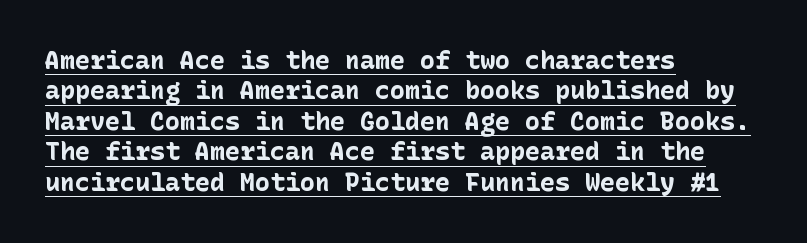
{"italic": "no", "bold": "yes", "underline": "yes", "align": "left", "line_spacing_ratio": 1.22, "letter_spacing": "normal", "letter_spacing_em": 0.0, "glyph_px": 25}
